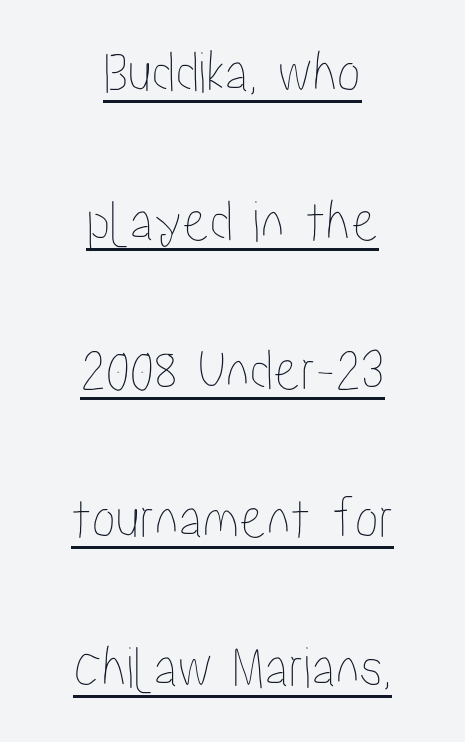
The image shows 60 px condensed type, upright; set centered, loose line spacing (2.48x), normal letter spacing, underlined; low stroke contrast and a medium x-height.
